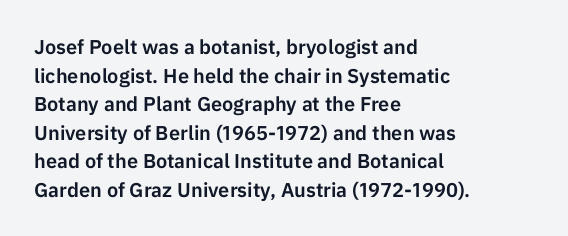
Q: Is the text italic (slanted)? A: No, it is upright.
Q: Is the text underlined? A: No.
Q: How is the paragraph aligned? A: Left-aligned.
Q: Is the spacing between letters normal or unusually wide? A: Normal.
Q: Is the spacing between lines tight, normal or loose? A: Normal.
